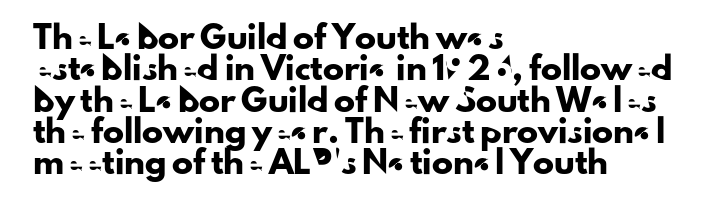
Q: Is the text italic (slanted)? A: No, it is upright.
Q: Is the text underlined? A: No.
Q: How is the paragraph aligned? A: Left-aligned.
Q: Is the spacing between letters normal or unusually wide? A: Normal.
Q: Is the spacing between lines tight, normal or loose? A: Normal.
